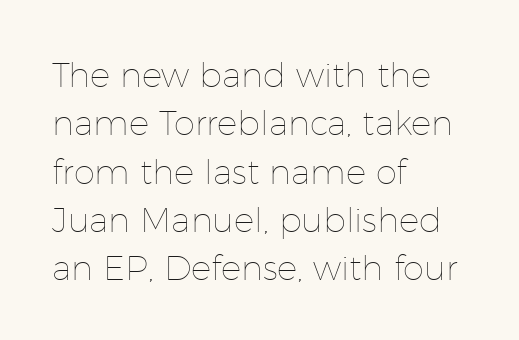
Q: Is the text bold? A: No.
Q: Is the text italic (slanted)? A: No, it is upright.
Q: Is the text underlined? A: No.
Q: How is the paragraph aligned? A: Left-aligned.
Q: Is the spacing between letters normal or unusually wide? A: Normal.
Q: Is the spacing between lines tight, normal or loose? A: Normal.
Q: Width (condensed, normal, or wide)? A: Normal.
Q: Stroke contrast? A: Low.
Q: x-height? A: Medium.
Q: Monospaced? A: No.
